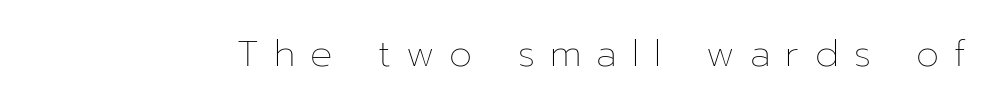
{"italic": "no", "bold": "no", "weight": "thin", "width": "normal", "stroke_contrast": "low", "x_height": "medium", "monospaced": "no", "underline": "no", "letter_spacing": "wide", "letter_spacing_em": 0.41, "glyph_px": 37}
